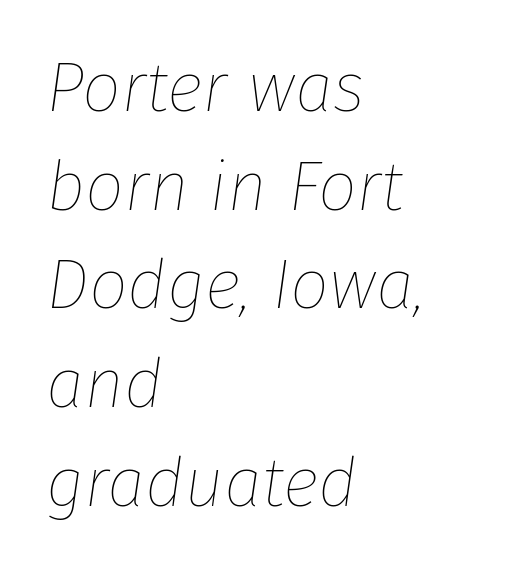
{"italic": "yes", "lean": "right", "slant_degrees": 8, "bold": "no", "weight": "thin", "width": "normal", "stroke_contrast": "low", "x_height": "medium", "monospaced": "no", "underline": "no", "align": "left", "line_spacing": "normal", "line_spacing_ratio": 1.43, "letter_spacing": "normal", "letter_spacing_em": 0.0, "glyph_px": 69}
